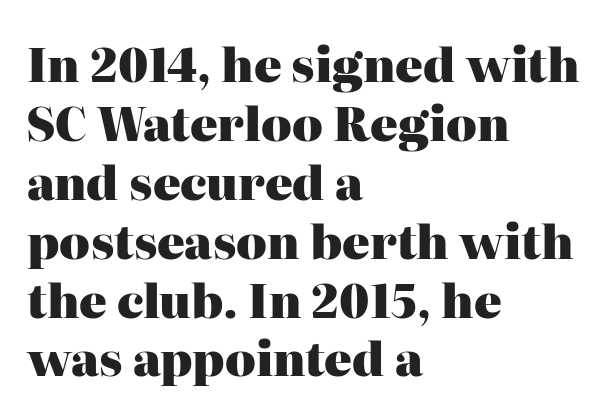
Q: Is the text bold? A: Yes.
Q: Is the text italic (slanted)? A: No, it is upright.
Q: Is the typeface a serif or a sans-serif typeface? A: Serif.
Q: Is the text underlined? A: No.
Q: How is the paragraph aligned? A: Left-aligned.
Q: Is the spacing between letters normal or unusually wide? A: Normal.
Q: Is the spacing between lines tight, normal or loose? A: Normal.
Q: Width (condensed, normal, or wide)? A: Normal.
Q: Stroke contrast? A: High.
Q: x-height? A: Medium.
Q: Monospaced? A: No.
